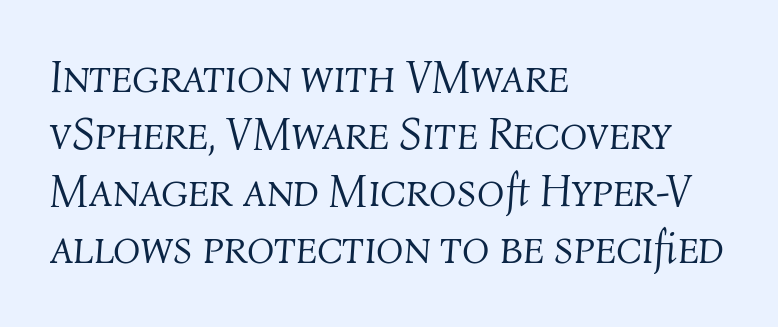
{"italic": "yes", "lean": "right", "slant_degrees": 4, "bold": "no", "weight": "light", "width": "normal", "stroke_contrast": "medium", "x_height": "medium", "monospaced": "no", "underline": "no", "align": "left", "line_spacing": "normal", "line_spacing_ratio": 1.27, "letter_spacing": "normal", "letter_spacing_em": 0.0, "glyph_px": 45}
